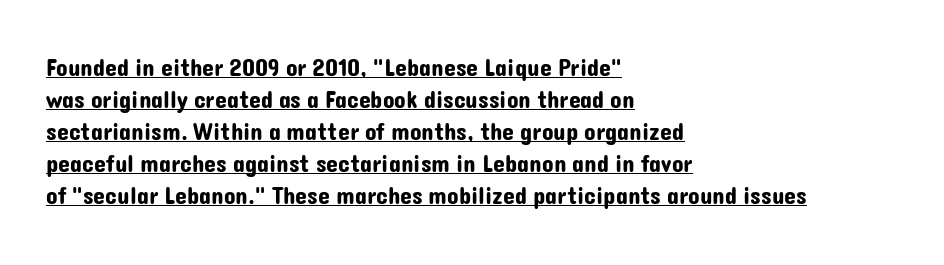
{"italic": "no", "underline": "yes", "align": "left", "line_spacing": "normal", "line_spacing_ratio": 1.33, "letter_spacing": "normal", "letter_spacing_em": 0.0, "glyph_px": 24}
